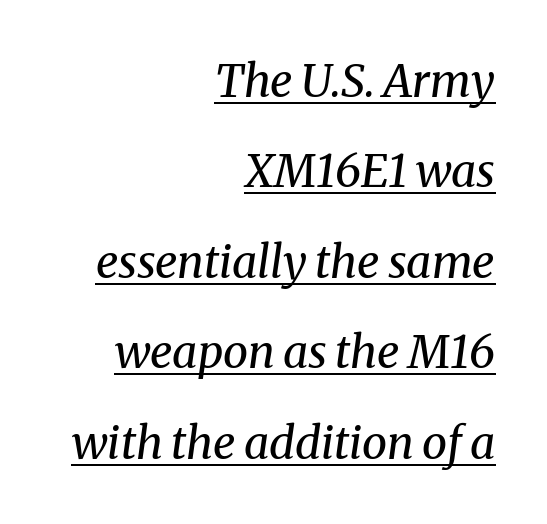
Loosely led — the rows are spread out. Which margin do the lines hug? The right one — the left edge is uneven. The text was rendered using a seriffed face with decorative stroke endings. The type is set solid horizontally, with unmodified tracking.
